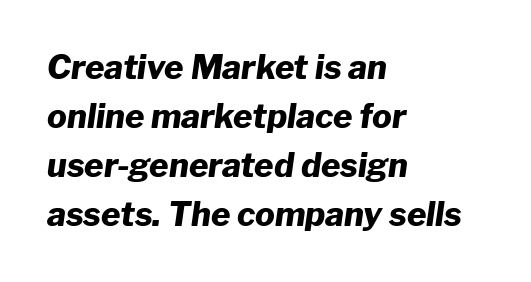
The image shows 33 px heavy type, italic (leaning right); set left-aligned, normal line spacing (1.48x), normal letter spacing, not underlined; low stroke contrast and a medium x-height.
